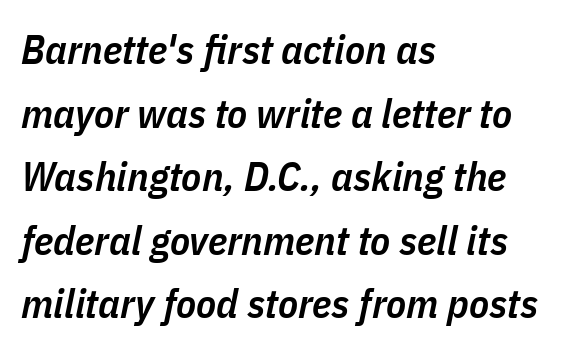
Q: Is the text bold? A: Semi-bold.
Q: Is the text italic (slanted)? A: Yes, it leans right by about 11 degrees.
Q: Is the text underlined? A: No.
Q: How is the paragraph aligned? A: Left-aligned.
Q: Is the spacing between letters normal or unusually wide? A: Normal.
Q: Is the spacing between lines tight, normal or loose? A: Normal.
Q: Width (condensed, normal, or wide)? A: Condensed.
Q: Stroke contrast? A: Low.
Q: x-height? A: Medium.
Q: Monospaced? A: No.
